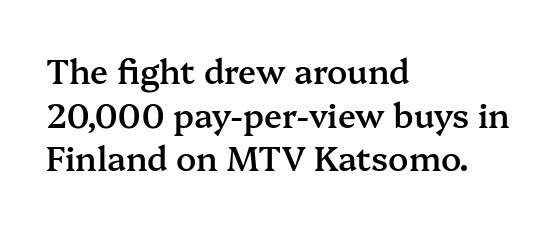
The image shows 33 px semibold serif type, upright; set left-aligned, normal line spacing (1.32x), normal letter spacing, not underlined; medium stroke contrast and a medium x-height.
